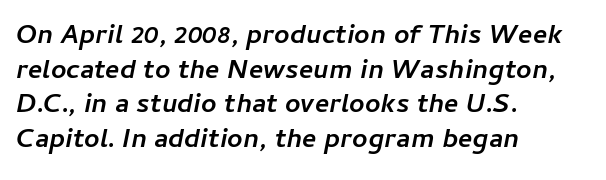
Q: Is the text bold? A: Yes.
Q: Is the text italic (slanted)? A: Yes, it leans right by about 11 degrees.
Q: Is the text underlined? A: No.
Q: How is the paragraph aligned? A: Left-aligned.
Q: Is the spacing between letters normal or unusually wide? A: Normal.
Q: Is the spacing between lines tight, normal or loose? A: Normal.
